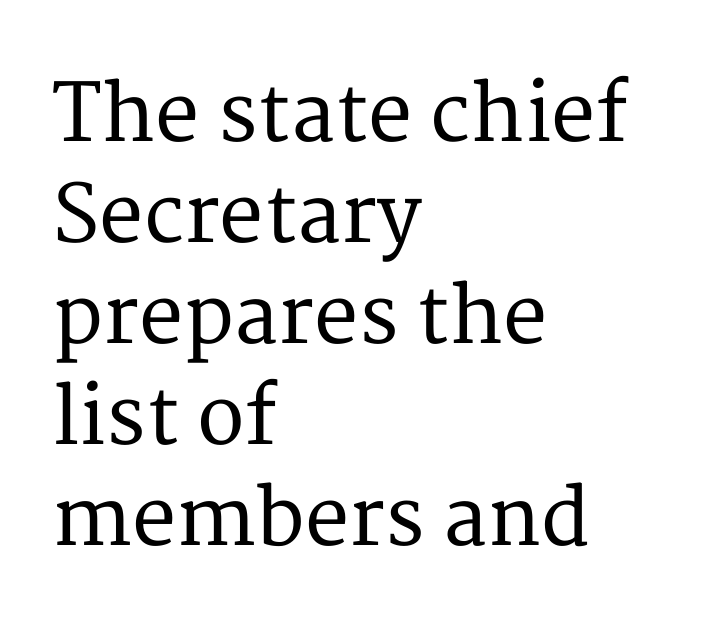
{"serif": "yes", "italic": "no", "width": "normal", "stroke_contrast": "medium", "x_height": "medium", "monospaced": "no", "underline": "no", "align": "left", "line_spacing": "normal", "line_spacing_ratio": 1.28, "letter_spacing": "normal", "letter_spacing_em": 0.0, "glyph_px": 79}
